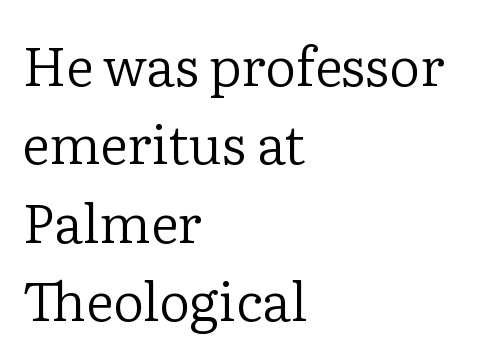
The image shows 54 px regular-weight serif type, upright; set left-aligned, normal line spacing (1.45x), normal letter spacing, not underlined; low stroke contrast and a medium x-height.
